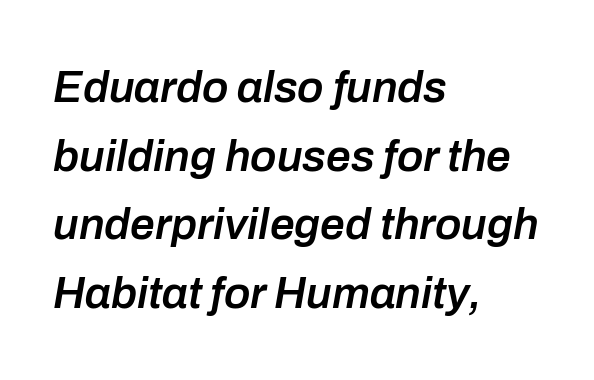
{"italic": "yes", "lean": "right", "slant_degrees": 10, "bold": "semi", "weight": "semibold", "width": "normal", "stroke_contrast": "low", "x_height": "medium", "monospaced": "no", "underline": "no", "align": "left", "line_spacing": "normal", "line_spacing_ratio": 1.56, "letter_spacing": "normal", "letter_spacing_em": 0.0, "glyph_px": 44}
